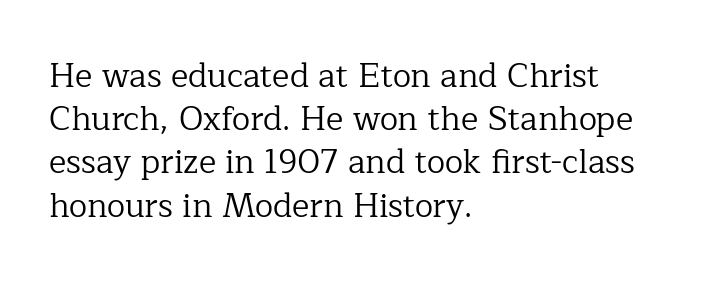
Q: Is the text bold? A: No.
Q: Is the text italic (slanted)? A: No, it is upright.
Q: Is the typeface a serif or a sans-serif typeface? A: Serif.
Q: Is the text underlined? A: No.
Q: How is the paragraph aligned? A: Left-aligned.
Q: Is the spacing between letters normal or unusually wide? A: Normal.
Q: Is the spacing between lines tight, normal or loose? A: Normal.
Q: Width (condensed, normal, or wide)? A: Normal.
Q: Stroke contrast? A: Low.
Q: x-height? A: Medium.
Q: Monospaced? A: No.
